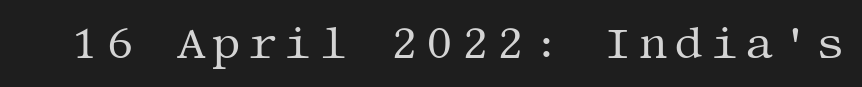
Beneath every word, the page is bare. This sample uses an upright cut, with every glyph sitting square on the baseline. The letters carry serifs — small finishing strokes at the ends of their stems. Stroke thickness stays within the range of a standard reading face or lighter.
